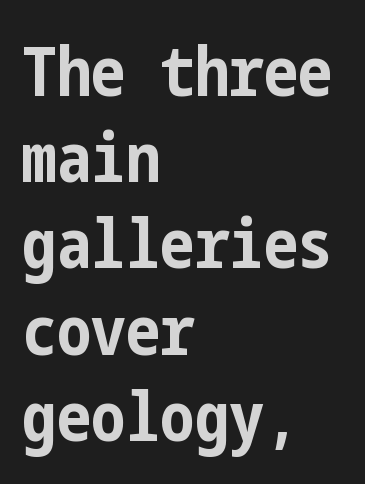
A roman cut, with each character standing at attention. Pretty heavy lettering here — definitely bold. Check under the words: just untouched page. Caption: multi-line text, flush left, ragged right. Unlike a traditional serif, this face leaves its strokes unadorned. Compared with typical paragraphs, the rows here are spaced about the same.
